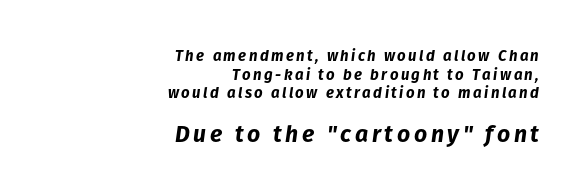
The image shows 23 px bold type, italic (leaning right); set right-aligned, line spacing 1.24x, not underlined; the second (bottom) block is 1.53x larger.
